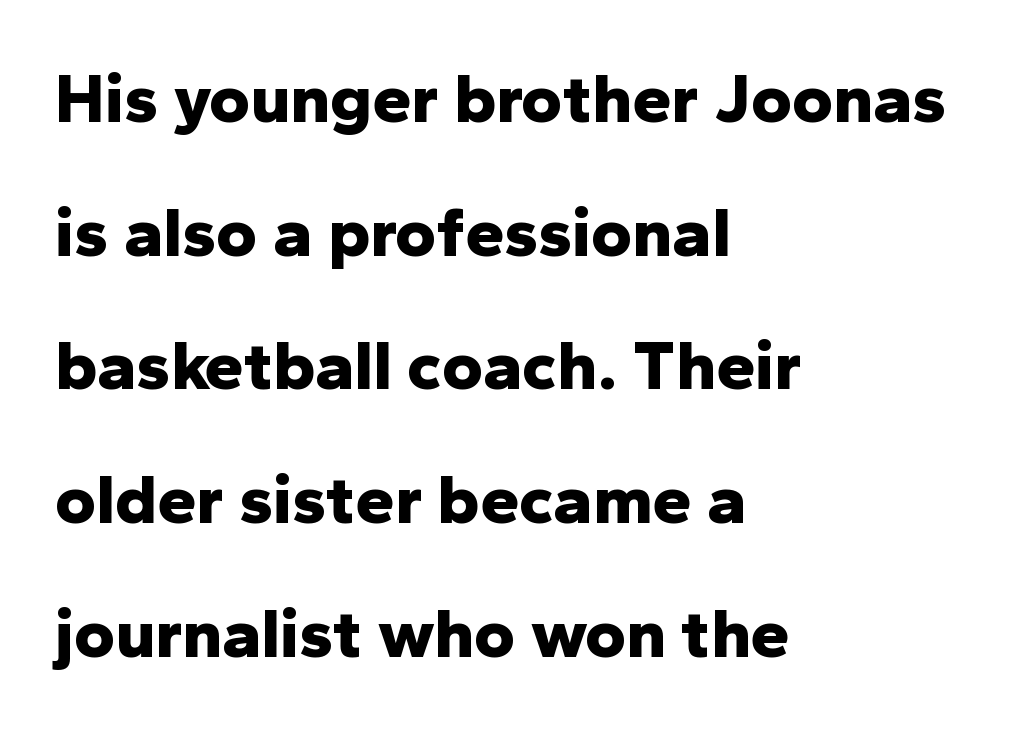
{"serif": "no", "italic": "no", "bold": "yes", "weight": "bold", "width": "normal", "stroke_contrast": "low", "x_height": "medium", "monospaced": "no", "underline": "no", "align": "left", "line_spacing": "loose", "line_spacing_ratio": 1.91, "letter_spacing": "normal", "letter_spacing_em": 0.0, "glyph_px": 70}
